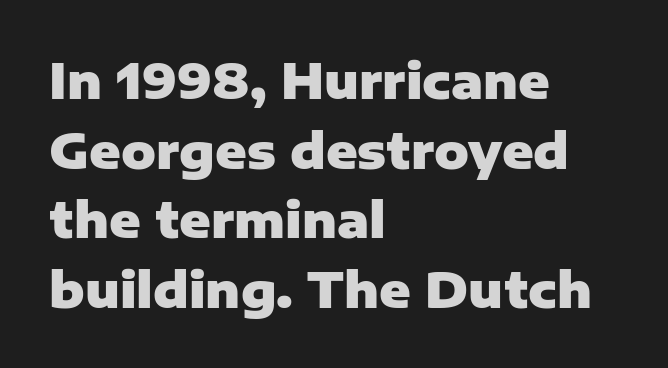
Q: Is the text bold? A: Yes.
Q: Is the text italic (slanted)? A: No, it is upright.
Q: Is the typeface a serif or a sans-serif typeface? A: Sans-serif.
Q: Is the text underlined? A: No.
Q: How is the paragraph aligned? A: Left-aligned.
Q: Is the spacing between letters normal or unusually wide? A: Normal.
Q: Is the spacing between lines tight, normal or loose? A: Normal.
Q: Width (condensed, normal, or wide)? A: Normal.
Q: Stroke contrast? A: Low.
Q: x-height? A: Medium.
Q: Monospaced? A: No.
